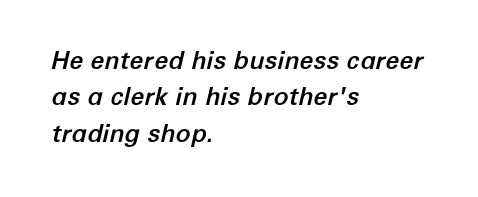
Q: Is the text italic (slanted)? A: Yes, it leans right by about 12 degrees.
Q: Is the text underlined? A: No.
Q: How is the paragraph aligned? A: Left-aligned.
Q: Is the spacing between letters normal or unusually wide? A: Normal.
Q: Is the spacing between lines tight, normal or loose? A: Normal.
